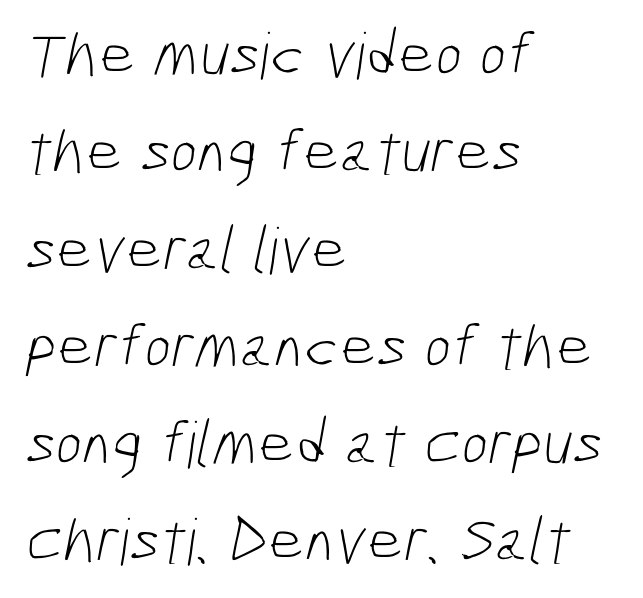
{"serif": "no", "bold": "no", "weight": "light", "width": "condensed", "stroke_contrast": "low", "x_height": "medium", "monospaced": "no", "underline": "no", "align": "left", "line_spacing": "normal", "line_spacing_ratio": 1.52, "letter_spacing": "normal", "letter_spacing_em": 0.0, "glyph_px": 64}
